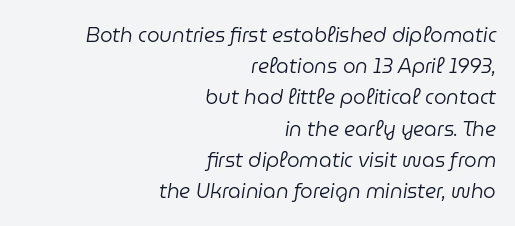
No heavy texture on the line: the type isn't bold. The text block is weighted toward the right margin, trailing off unevenly leftward. Plain, unruled lines of type. When letters slant like this, we call the style italic.
